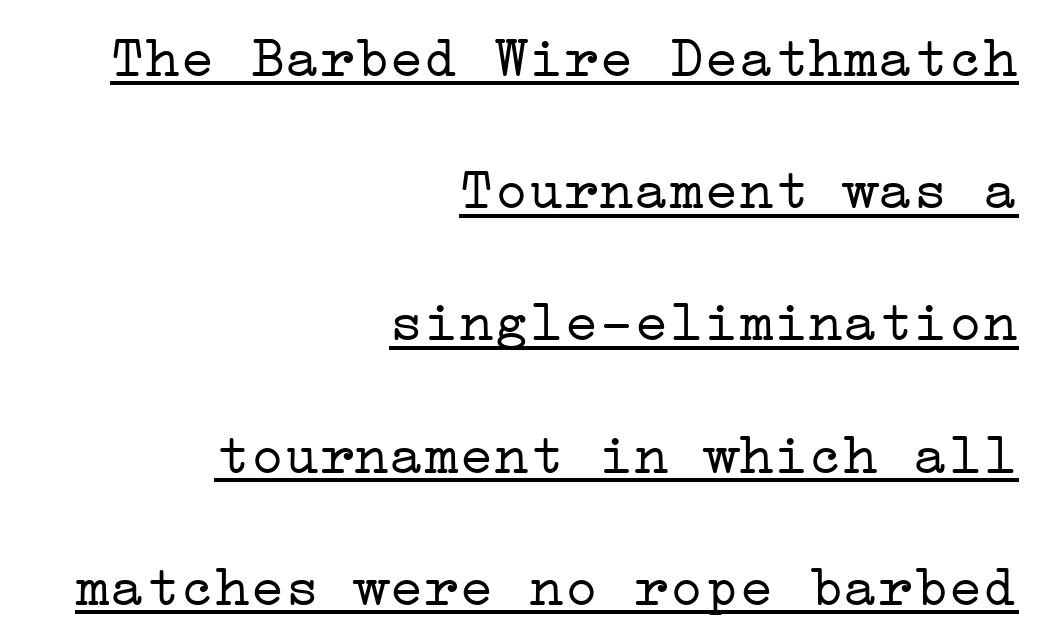
Q: Is the text bold? A: No.
Q: Is the text italic (slanted)? A: No, it is upright.
Q: Is the typeface a serif or a sans-serif typeface? A: Serif.
Q: Is the text underlined? A: Yes.
Q: How is the paragraph aligned? A: Right-aligned.
Q: Is the spacing between letters normal or unusually wide? A: Normal.
Q: Is the spacing between lines tight, normal or loose? A: Loose.
Q: Width (condensed, normal, or wide)? A: Wide.
Q: Stroke contrast? A: Low.
Q: x-height? A: Medium.
